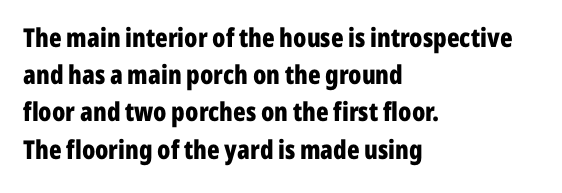
Notice how descenders clear the ascenders below comfortably — that's standard leading. Compared with an ordinary text face, these strokes are far heavier — a full bold. Compared with typical body copy, the letter spacing here is the same. Italic: no, the glyphs are upright roman. The rag falls on the right side of this text block. Descenders hang freely into open space.
